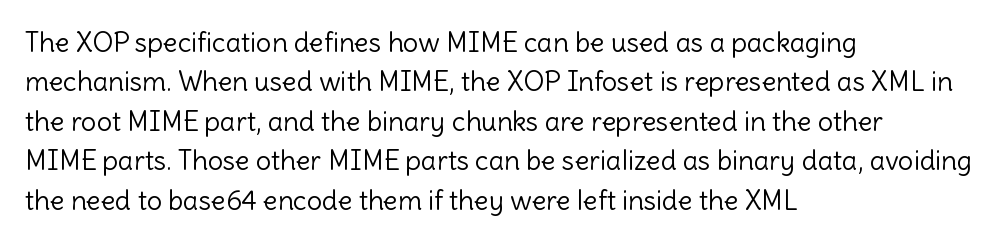
Quick note: not italic, upright. Is the stroke heavy? The answer is a plain regular-or-lighter. The setting favours the left margin, as ordinary paragraphs usually do. Has an underline been added? It has not. Tracking here is standard; glyphs follow each other at the usual distance. Line spacing here is normal.
